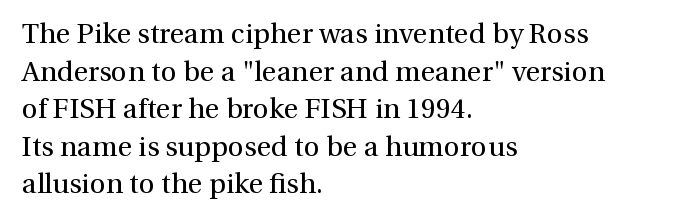
The image shows 28 px regular-weight serif type, upright; set left-aligned, normal line spacing (1.34x), normal letter spacing, not underlined; a medium x-height.
